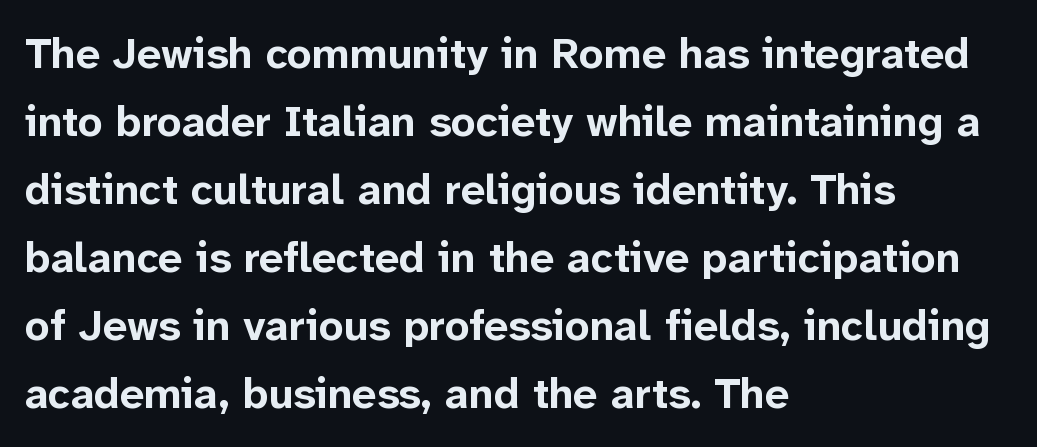
The image shows 43 px bold sans-serif type, upright; set left-aligned, normal line spacing (1.58x), normal letter spacing, not underlined; low stroke contrast and a medium x-height.
